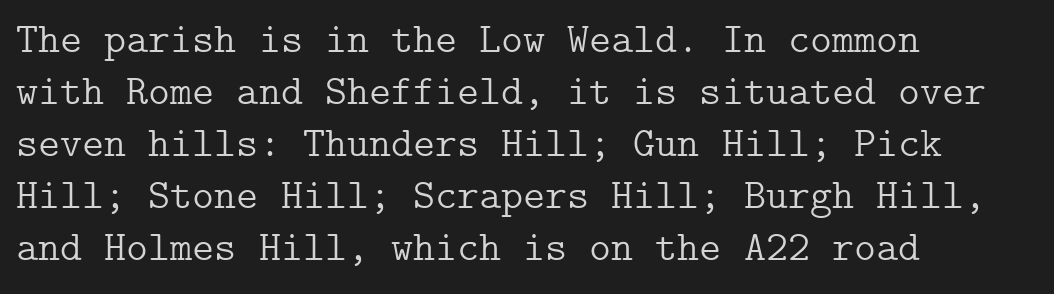
{"serif": "yes", "italic": "no", "bold": "no", "weight": "light", "width": "normal", "stroke_contrast": "low", "x_height": "medium", "underline": "no", "align": "left", "line_spacing_ratio": 1.24, "letter_spacing": "normal", "letter_spacing_em": 0.0, "glyph_px": 42}
